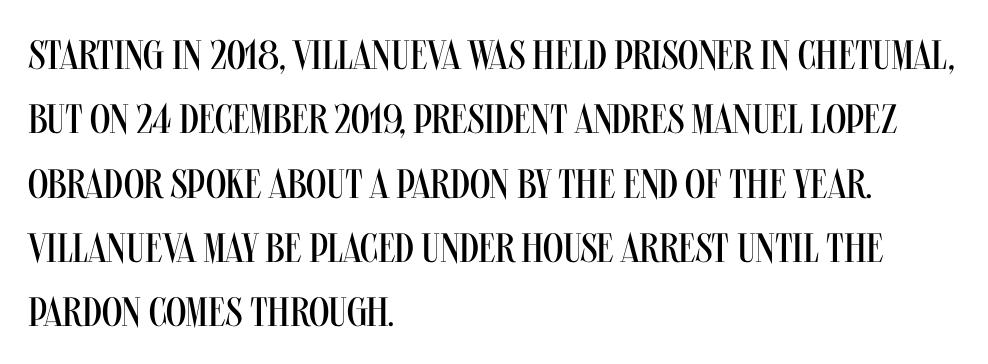
{"serif": "no", "italic": "no", "bold": "no", "weight": "regular", "width": "condensed", "stroke_contrast": "medium", "x_height": "large", "monospaced": "no", "underline": "no", "align": "left", "line_spacing": "normal", "line_spacing_ratio": 1.57, "letter_spacing": "normal", "letter_spacing_em": 0.0, "glyph_px": 41}
